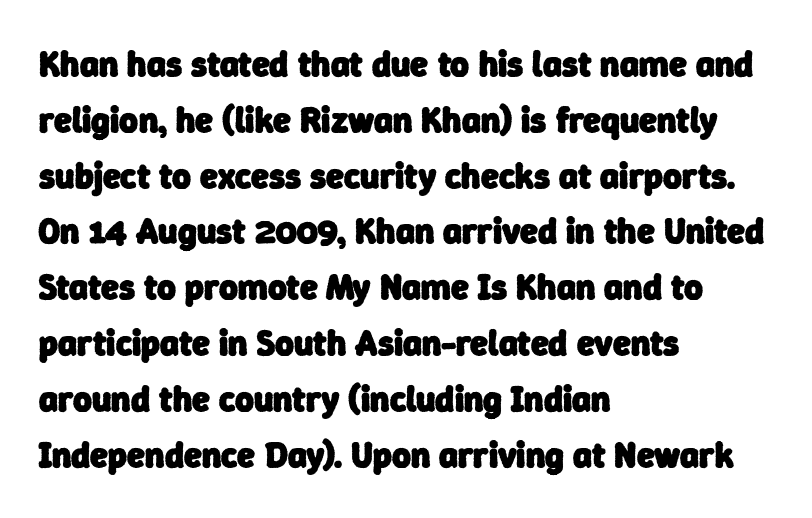
The image shows 36 px heavy sans-serif type; set left-aligned, normal line spacing (1.55x), normal letter spacing, not underlined; low stroke contrast and a medium x-height.
